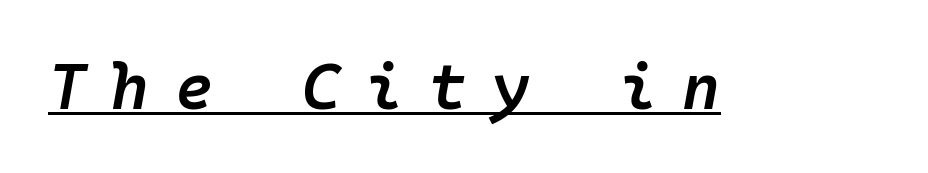
This is the in-between weight designers call semibold or demi. Compared with undecorated copy, this sample adds a rule below the words. Characters are canted at an angle relative to the baseline's perpendicular. The rendering inserts visible extra space after every character. Looks like terminal output: every glyph gets an equal slot.
